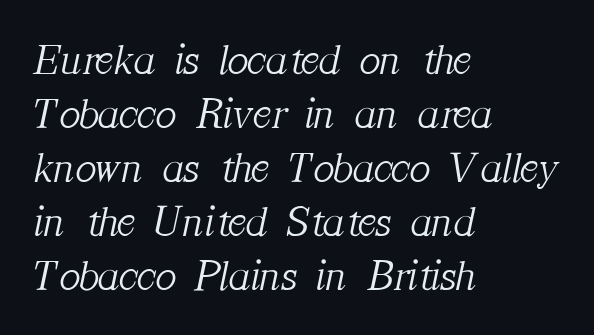
Q: Is the text bold? A: No.
Q: Is the text italic (slanted)? A: Yes, it leans right by about 12 degrees.
Q: Is the typeface a serif or a sans-serif typeface? A: Serif.
Q: Is the text underlined? A: No.
Q: How is the paragraph aligned? A: Left-aligned.
Q: Is the spacing between letters normal or unusually wide? A: Normal.
Q: Width (condensed, normal, or wide)? A: Normal.
Q: Stroke contrast? A: Medium.
Q: x-height? A: Medium.
Q: Monospaced? A: No.
